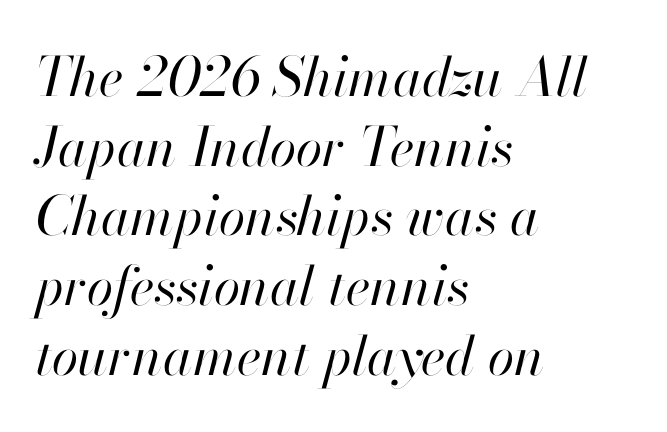
The image shows 54 px regular-weight type, italic (leaning right); set left-aligned, normal line spacing (1.29x), normal letter spacing, not underlined; high stroke contrast and a small x-height.
